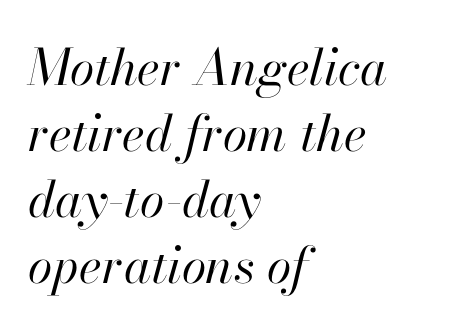
Honestly, the letter spacing is just normal — you wouldn't notice it. The letters advance in unequal steps, a hallmark of proportional type. Any mark beneath the type? The region is blank. Caption: multi-line text, flush left, ragged right. Rendered with sloped, italic letterforms.
